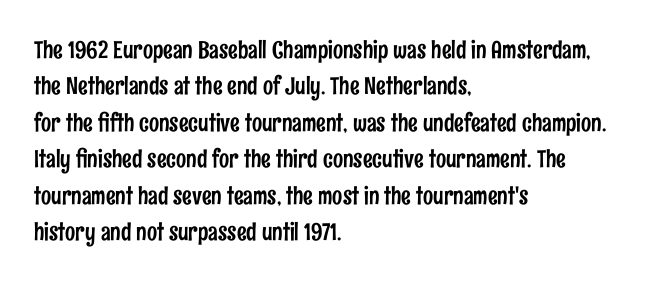
The image shows 24 px text type, upright; set left-aligned, normal line spacing (1.52x), normal letter spacing, not underlined.
